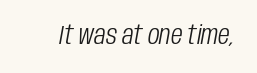
Compared with a typical body face, this is equally light or lighter still. The words here are not underlined. Each word holds together tightly as a unit, with standard inter-letter gaps. The rendering applies a slant to the glyphs.
